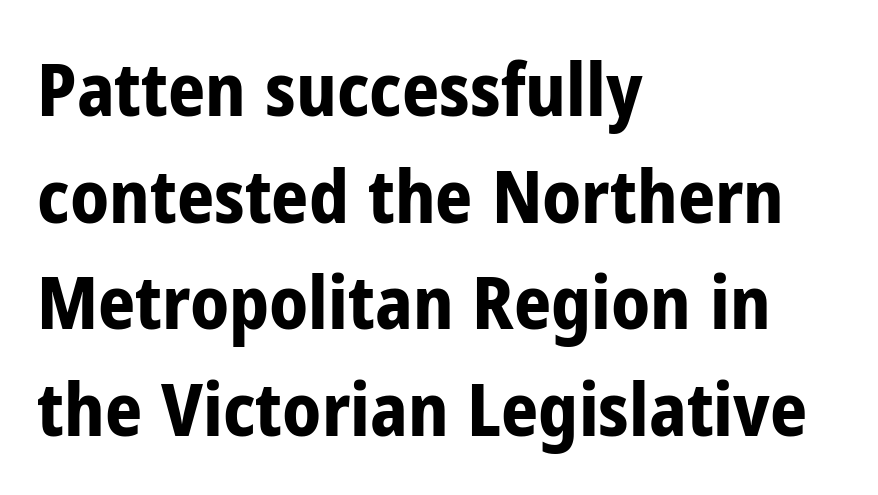
Q: Is the text bold? A: Yes.
Q: Is the text italic (slanted)? A: No, it is upright.
Q: Is the typeface a serif or a sans-serif typeface? A: Sans-serif.
Q: Is the text underlined? A: No.
Q: How is the paragraph aligned? A: Left-aligned.
Q: Is the spacing between letters normal or unusually wide? A: Normal.
Q: Is the spacing between lines tight, normal or loose? A: Normal.
Q: Width (condensed, normal, or wide)? A: Condensed.
Q: Stroke contrast? A: Low.
Q: x-height? A: Medium.
Q: Monospaced? A: No.
